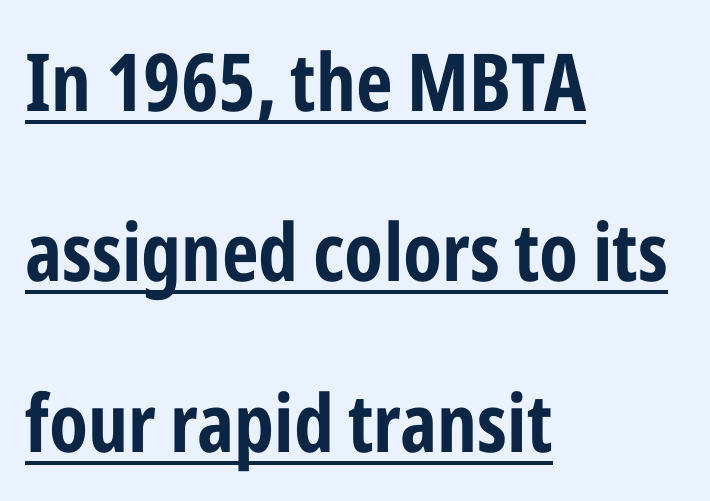
What's the leading like? Stretched, with rows far apart. Glance below the letters and you will spot a drawn line. The face used here is proportionally spaced, like ordinary book or web type. Line beginnings align vertically; line endings do not. This rendering employs a face without finishing strokes, i.e., a sans-serif. The gaps between neighbouring characters are ordinary and unremarkable.
